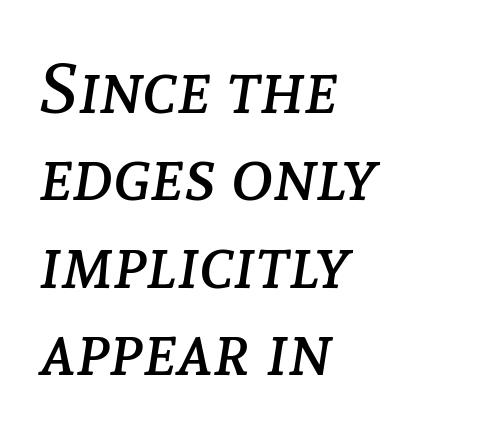
{"italic": "yes", "lean": "right", "slant_degrees": 8, "bold": "no", "weight": "regular", "width": "normal", "stroke_contrast": "low", "x_height": "medium", "monospaced": "no", "underline": "no", "align": "left", "line_spacing_ratio": 1.23, "letter_spacing": "normal", "letter_spacing_em": 0.0, "glyph_px": 71}
